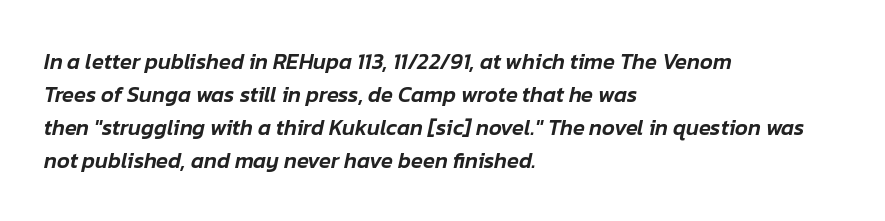
Evenly set lines give the paragraph a standard silhouette. Characters are canted at an angle relative to the baseline's perpendicular. Between one letter and the next there's only the usual sliver of space. Decoration check: the copy has no underline. This sample is left-justified, so line endings fall wherever the words run out.
